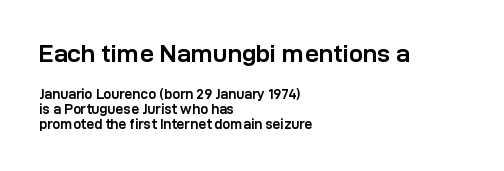
The passage shown stacks its lines with hardly any gap. Reading down the block, your eye returns to a fixed left position each line. Chunky letters — that's bold for sure. Anything drawn beneath the words? Only blank space. Look at the glyph heights: the upper group is clearly the bigger setting. The face used here is rendered with its standard letterfit.
